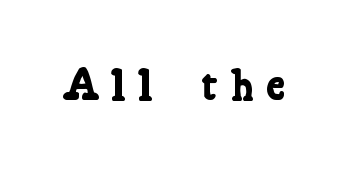
Q: Is the text bold? A: Yes.
Q: Is the typeface a serif or a sans-serif typeface? A: Serif.
Q: Is the text underlined? A: No.
Q: Is the spacing between letters normal or unusually wide? A: Unusually wide.
Q: Width (condensed, normal, or wide)? A: Condensed.
Q: Stroke contrast? A: Low.
Q: x-height? A: Medium.
Q: Monospaced? A: No.
